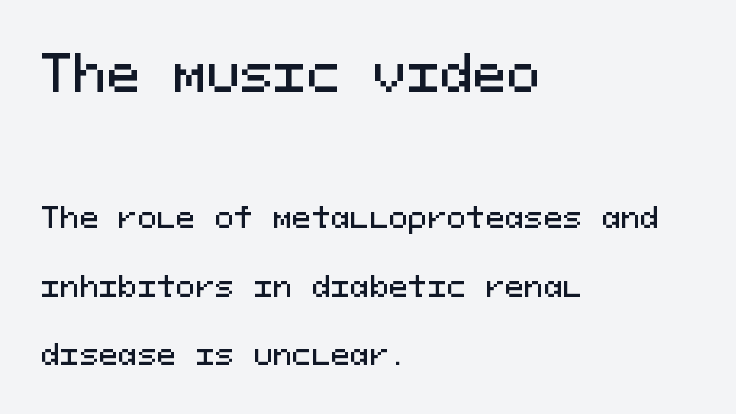
Q: Is the text italic (slanted)? A: No, it is upright.
Q: Is the typeface a serif or a sans-serif typeface? A: Sans-serif.
Q: Is the text underlined? A: No.
Q: How is the paragraph aligned? A: Left-aligned.
Q: Is the spacing between letters normal or unusually wide? A: Normal.
Q: Is the spacing between lines tight, normal or loose? A: Loose.
Q: Which block of text is set in a larger size, the first (top) or the second (bottom)? A: The first (top) one.
Q: Width (condensed, normal, or wide)? A: Normal.
Q: Stroke contrast? A: Medium.
Q: x-height? A: Medium.
Q: Monospaced? A: Yes.
